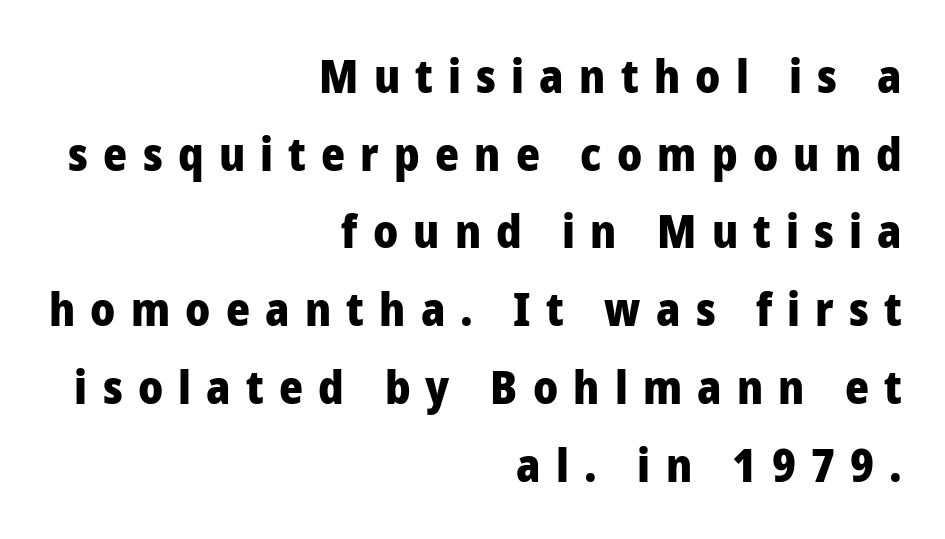
{"serif": "no", "italic": "no", "bold": "yes", "weight": "heavy", "width": "normal", "stroke_contrast": "low", "x_height": "medium", "monospaced": "no", "underline": "no", "align": "right", "line_spacing": "normal", "line_spacing_ratio": 1.69, "letter_spacing": "wide", "letter_spacing_em": 0.33, "glyph_px": 46}
